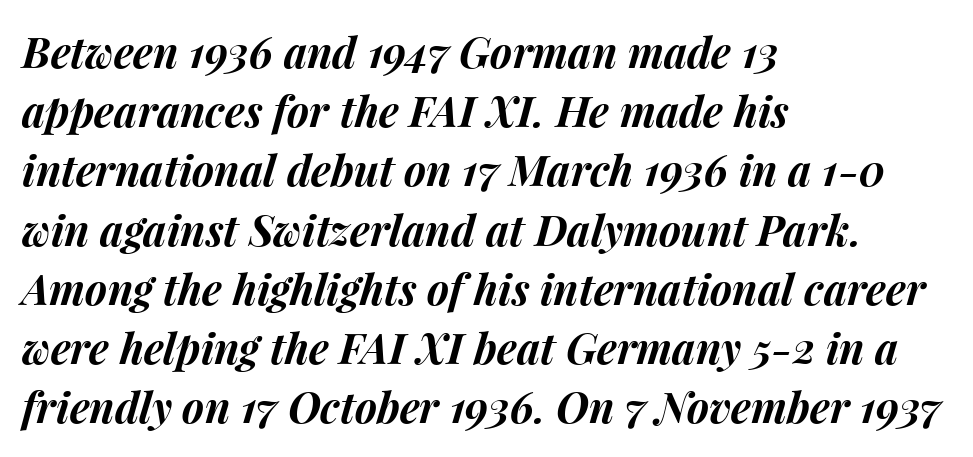
Q: Is the text bold? A: Yes.
Q: Is the text italic (slanted)? A: Yes, it leans right by about 15 degrees.
Q: Is the text underlined? A: No.
Q: How is the paragraph aligned? A: Left-aligned.
Q: Is the spacing between letters normal or unusually wide? A: Normal.
Q: Is the spacing between lines tight, normal or loose? A: Normal.
Q: Width (condensed, normal, or wide)? A: Normal.
Q: Stroke contrast? A: Medium.
Q: x-height? A: Medium.
Q: Monospaced? A: No.
